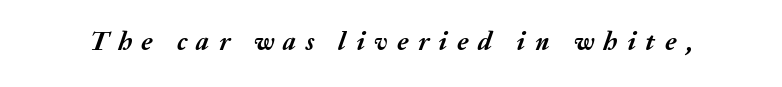
{"italic": "yes", "lean": "right", "slant_degrees": 20, "bold": "yes", "underline": "no", "letter_spacing": "wide", "letter_spacing_em": 0.37, "glyph_px": 26}
